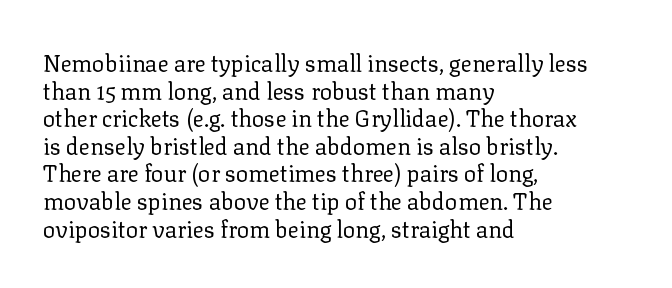
{"italic": "no", "bold": "no", "underline": "no", "align": "left", "line_spacing_ratio": 1.2, "letter_spacing": "normal", "letter_spacing_em": 0.0, "glyph_px": 23}
